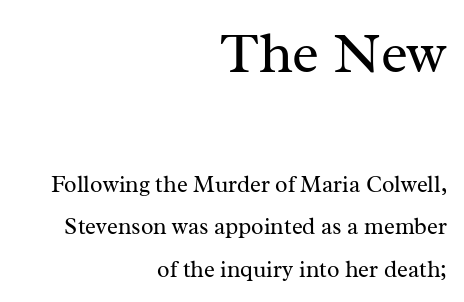
{"serif": "yes", "italic": "no", "bold": "no", "weight": "regular", "width": "normal", "stroke_contrast": "medium", "x_height": "medium", "monospaced": "no", "underline": "no", "align": "right", "line_spacing_ratio": 1.86, "letter_spacing": "normal", "letter_spacing_em": 0.0, "larger_block": "first", "size_ratio": 2.48, "glyph_px": 57}
